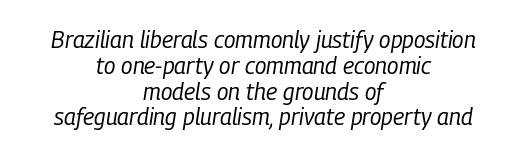
The image shows 23 px text type, italic (leaning right); set centered, tight line spacing (1.12x), normal letter spacing, not underlined.
